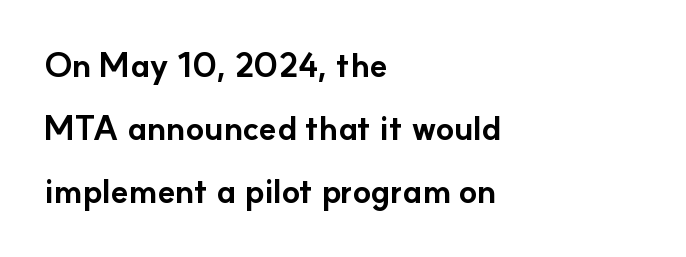
The image shows 33 px bold sans-serif type, upright; set left-aligned, loose line spacing (1.91x), normal letter spacing, not underlined; low stroke contrast and a small x-height.
